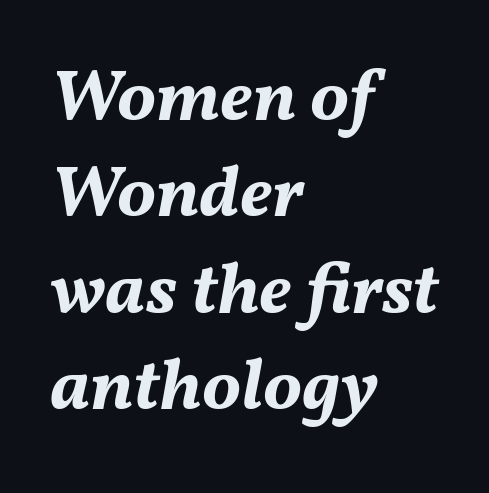
The image shows 73 px bold type, italic (leaning right); set left-aligned, normal line spacing (1.32x), normal letter spacing, not underlined; medium stroke contrast and a medium x-height.
